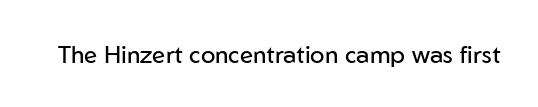
Q: Is the text bold? A: No.
Q: Is the text italic (slanted)? A: No, it is upright.
Q: Is the text underlined? A: No.
Q: Is the spacing between letters normal or unusually wide? A: Normal.
